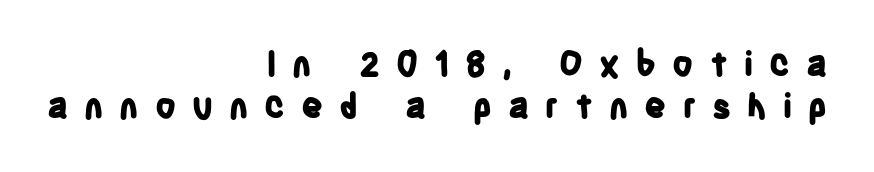
{"serif": "no", "italic": "no", "bold": "yes", "weight": "bold", "width": "condensed", "stroke_contrast": "low", "x_height": "large", "monospaced": "no", "underline": "no", "align": "right", "line_spacing": "normal", "line_spacing_ratio": 1.25, "letter_spacing": "wide", "letter_spacing_em": 0.47, "glyph_px": 34}
